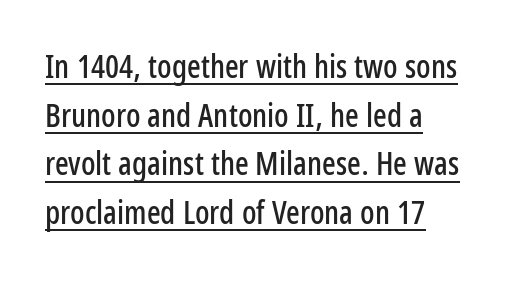
{"serif": "no", "italic": "no", "width": "condensed", "stroke_contrast": "low", "x_height": "medium", "monospaced": "no", "underline": "yes", "align": "left", "line_spacing": "normal", "line_spacing_ratio": 1.52, "letter_spacing": "normal", "letter_spacing_em": 0.0, "glyph_px": 32}
